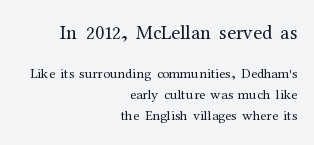
This rendering leaves character spacing at its baseline value. Type without underlining. Caption: face not bold, strokes unweighted. Regarding leading, the lines here are spaced in the standard way. Italic? Not at all — the glyphs are vertical. These lines are set flush right with a ragged left edge.
